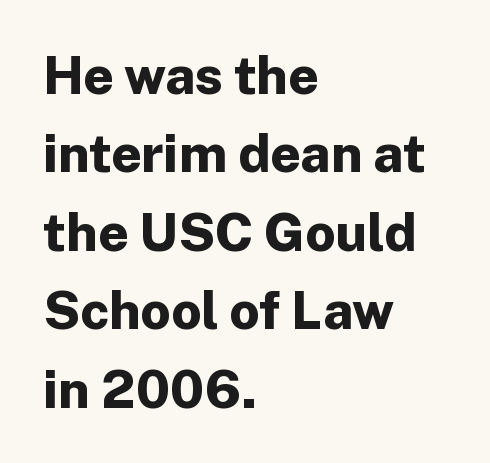
{"serif": "no", "italic": "no", "bold": "yes", "weight": "bold", "width": "normal", "stroke_contrast": "low", "x_height": "medium", "monospaced": "no", "underline": "no", "align": "left", "line_spacing": "normal", "line_spacing_ratio": 1.48, "letter_spacing": "normal", "letter_spacing_em": 0.0, "glyph_px": 53}
